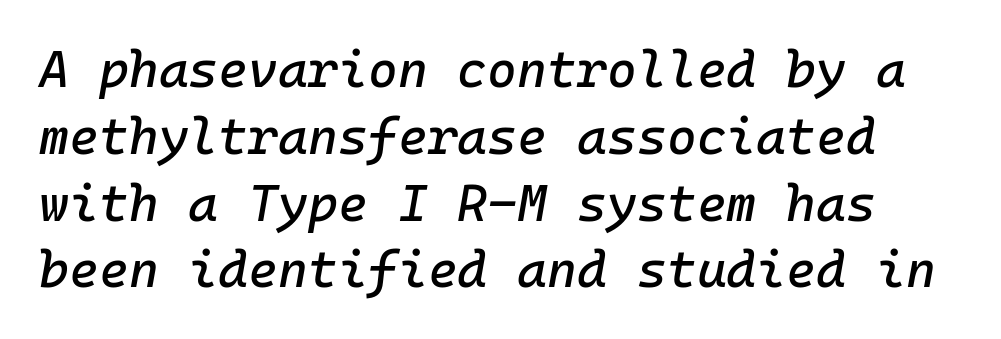
The words here are not underlined. How are the letters spaced? Ordinarily, with no added tracking. Is the type slanted? Yes — the strokes lean at a clear angle. The vertical gap from one line to the next is medium. Fixed-width glyphs throughout — classic coding-font behaviour.
